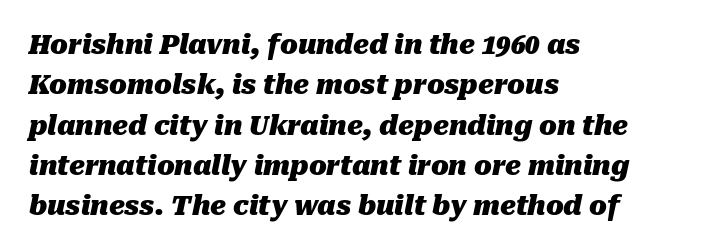
{"italic": "yes", "lean": "right", "slant_degrees": 10, "bold": "yes", "underline": "no", "align": "left", "line_spacing": "normal", "line_spacing_ratio": 1.55, "letter_spacing": "normal", "letter_spacing_em": 0.0, "glyph_px": 26}
